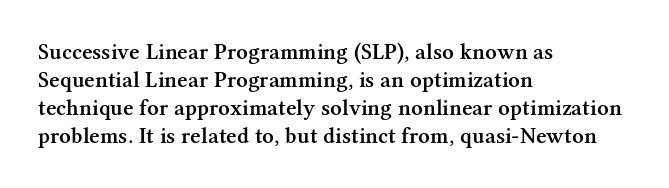
The image shows 23 px text type, upright; set left-aligned, line spacing 1.22x, normal letter spacing, not underlined.
